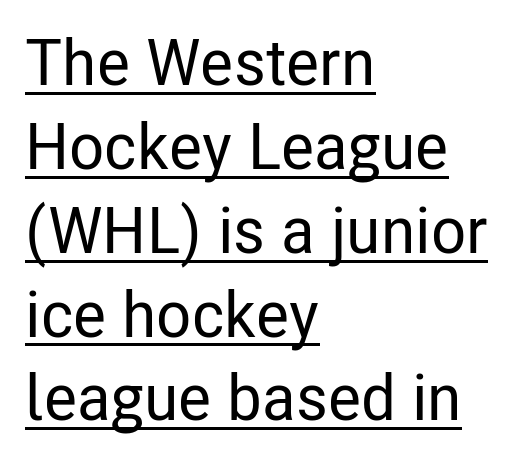
The image shows 64 px condensed sans-serif type, upright; set left-aligned, normal line spacing (1.31x), normal letter spacing, underlined; low stroke contrast and a medium x-height.
